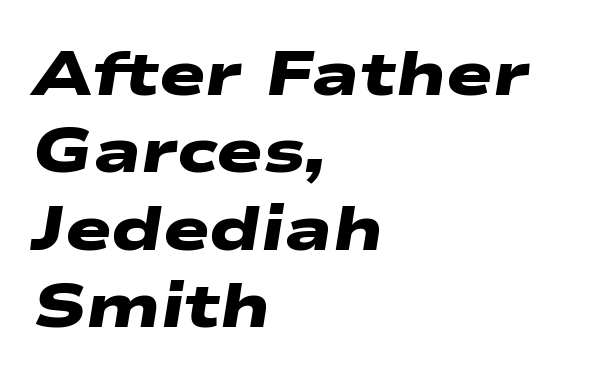
Q: Is the text bold? A: Yes.
Q: Is the typeface a serif or a sans-serif typeface? A: Sans-serif.
Q: Is the text underlined? A: No.
Q: How is the paragraph aligned? A: Left-aligned.
Q: Is the spacing between letters normal or unusually wide? A: Normal.
Q: Is the spacing between lines tight, normal or loose? A: Normal.
Q: Width (condensed, normal, or wide)? A: Wide.
Q: Stroke contrast? A: Low.
Q: x-height? A: Medium.
Q: Monospaced? A: No.
